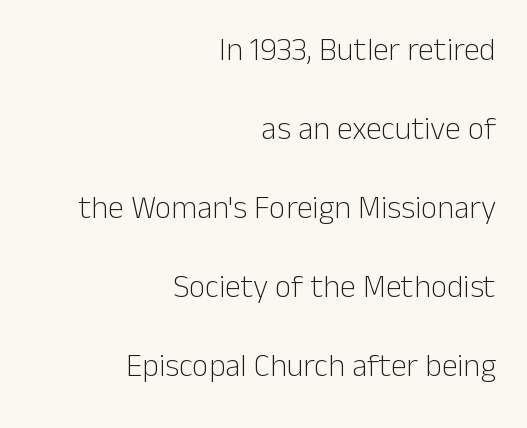
Q: Is the text bold? A: No.
Q: Is the text italic (slanted)? A: No, it is upright.
Q: Is the typeface a serif or a sans-serif typeface? A: Sans-serif.
Q: Is the text underlined? A: No.
Q: How is the paragraph aligned? A: Right-aligned.
Q: Is the spacing between letters normal or unusually wide? A: Normal.
Q: Is the spacing between lines tight, normal or loose? A: Loose.
Q: Width (condensed, normal, or wide)? A: Normal.
Q: Stroke contrast? A: Low.
Q: x-height? A: Medium.
Q: Monospaced? A: No.
